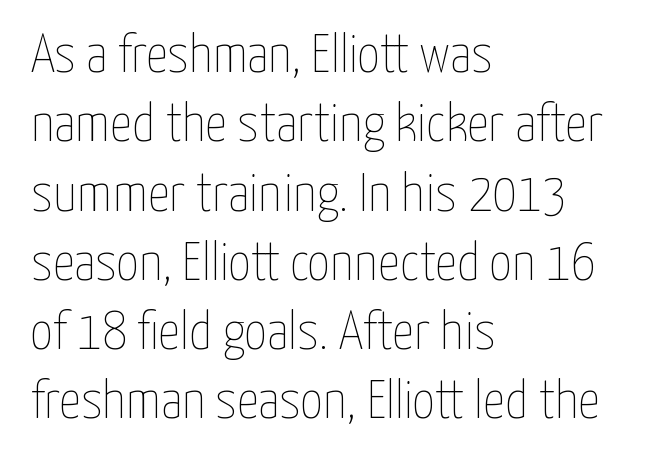
{"italic": "no", "bold": "no", "weight": "thin", "width": "condensed", "stroke_contrast": "low", "x_height": "medium", "monospaced": "no", "underline": "no", "align": "left", "line_spacing": "normal", "line_spacing_ratio": 1.26, "letter_spacing": "normal", "letter_spacing_em": 0.0, "glyph_px": 55}
